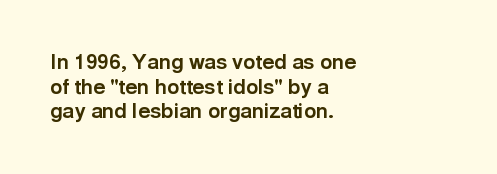
Q: Is the text bold? A: Yes.
Q: Is the text italic (slanted)? A: No, it is upright.
Q: Is the text underlined? A: No.
Q: How is the paragraph aligned? A: Left-aligned.
Q: Is the spacing between letters normal or unusually wide? A: Normal.
